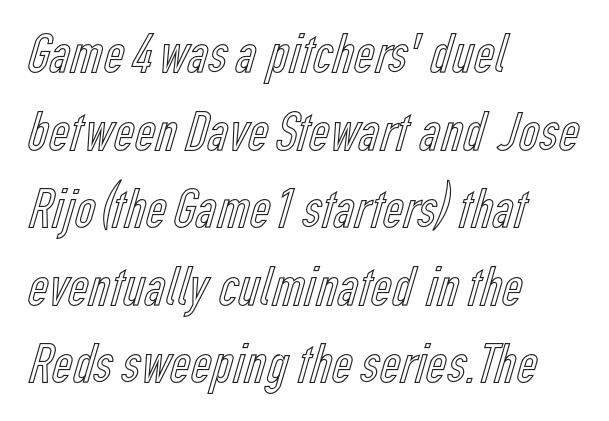
{"width": "condensed", "x_height": "medium", "monospaced": "no", "underline": "no", "align": "left", "line_spacing": "normal", "line_spacing_ratio": 1.36, "letter_spacing": "normal", "letter_spacing_em": 0.0, "glyph_px": 57}
